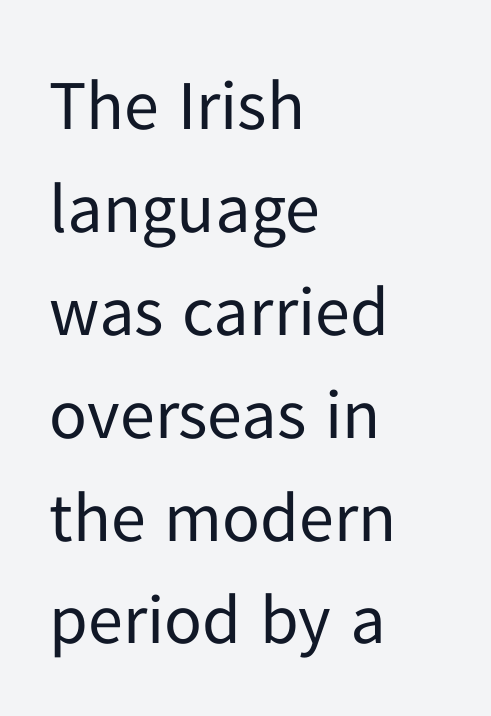
Horizontal bands of white between lines are of average thickness. Vertical stems look standard width or narrower in stroke. The text block is weighted toward the left margin, trailing off unevenly rightward. What stands out about the letter spacing? Nothing — it is the standard amount. Posture: straight, roman, zero tilt.
